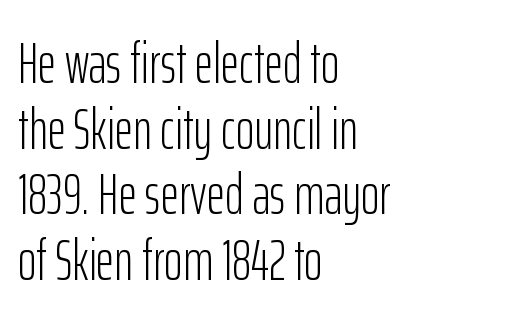
The image shows 57 px light, condensed sans-serif type, upright; set left-aligned, tight line spacing (1.15x), normal letter spacing, not underlined; low stroke contrast and a medium x-height.
